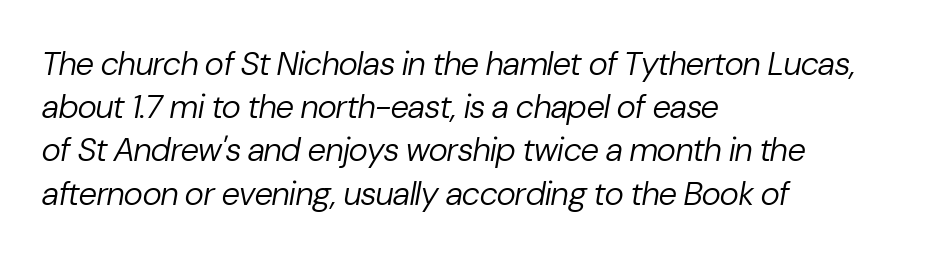
Q: Is the text bold? A: No.
Q: Is the text italic (slanted)? A: Yes, it leans right by about 10 degrees.
Q: Is the text underlined? A: No.
Q: How is the paragraph aligned? A: Left-aligned.
Q: Is the spacing between letters normal or unusually wide? A: Normal.
Q: Is the spacing between lines tight, normal or loose? A: Normal.
Q: Width (condensed, normal, or wide)? A: Normal.
Q: Stroke contrast? A: Low.
Q: x-height? A: Medium.
Q: Monospaced? A: No.
